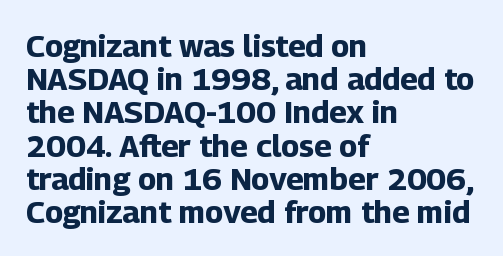
{"serif": "no", "italic": "no", "bold": "yes", "weight": "bold", "width": "normal", "stroke_contrast": "low", "x_height": "medium", "monospaced": "no", "underline": "no", "align": "left", "line_spacing": "tight", "line_spacing_ratio": 1.07, "letter_spacing": "normal", "letter_spacing_em": 0.0, "glyph_px": 31}
